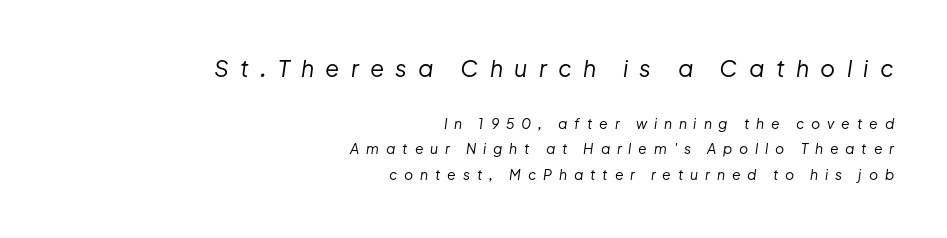
{"italic": "yes", "lean": "right", "slant_degrees": 8, "bold": "no", "underline": "no", "align": "right", "line_spacing_ratio": 1.84, "letter_spacing": "wide", "letter_spacing_em": 0.49, "larger_block": "first", "size_ratio": 1.64, "glyph_px": 23}
